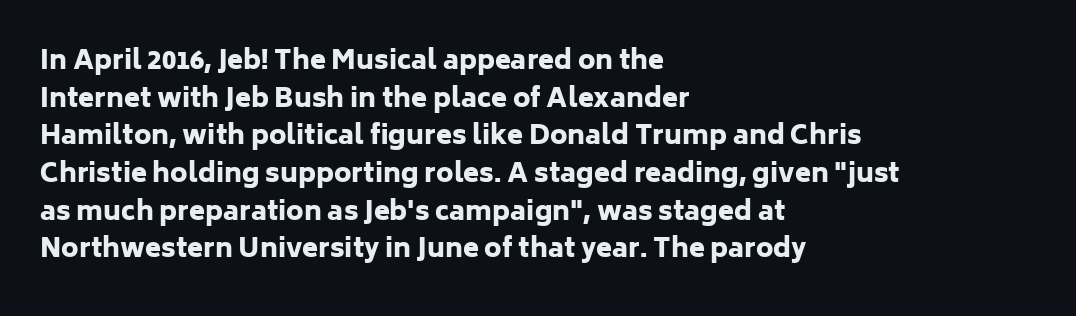
Q: Is the text bold? A: Yes.
Q: Is the text italic (slanted)? A: No, it is upright.
Q: Is the text underlined? A: No.
Q: How is the paragraph aligned? A: Left-aligned.
Q: Is the spacing between letters normal or unusually wide? A: Normal.
Q: Is the spacing between lines tight, normal or loose? A: Normal.
